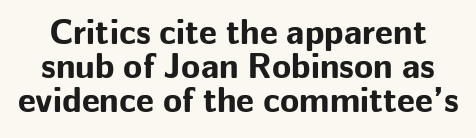
The image shows 35 px bold sans-serif type, upright; set tight line spacing (0.97x), normal letter spacing, not underlined; low stroke contrast and a medium x-height.
